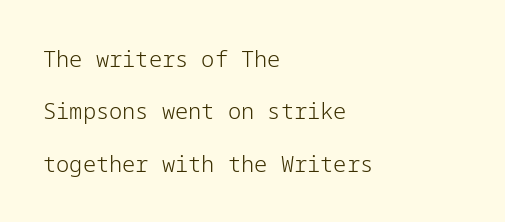
The image shows 22 px text type, upright; set left-aligned, loose line spacing (2.38x), normal letter spacing, not underlined.
